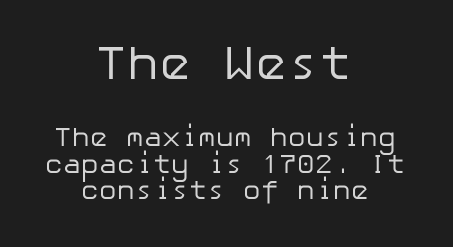
The image shows 48 px regular-weight sans-serif type, upright; set centered, tight line spacing (0.98x), normal letter spacing, not underlined; the first (top) block is 1.78x larger; low stroke contrast and a medium x-height.
